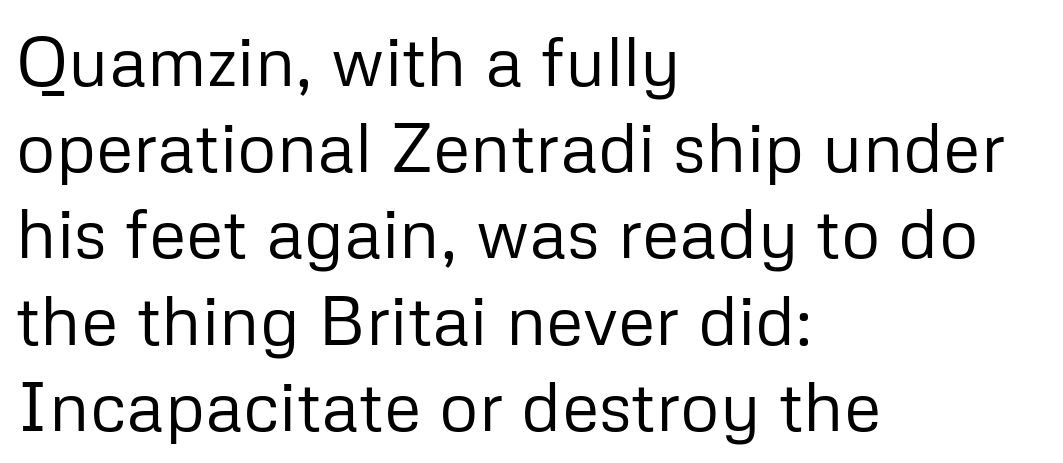
This is not heavy type; no bold has been used. How are the letters spaced? Ordinarily, with no added tracking. The compositor pushed each line to the left boundary. A clean baseline with only descenders dipping below it.
